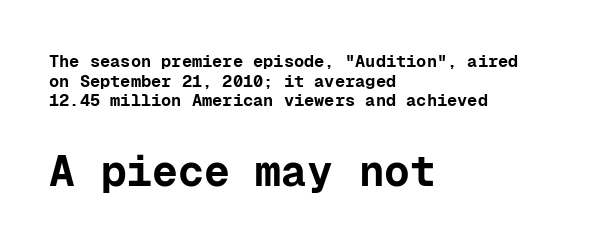
Words float on clear page, feet unadorned. Teacher's note: observe the even left margin — that is flush-left alignment. If you squint, the bottom block still reads clearly — it's the larger of the two. The designer dialed line spacing down below the default.
